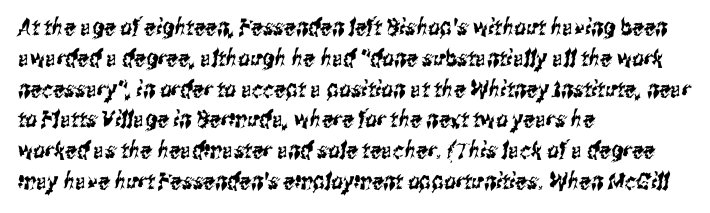
The image shows 23 px text type; set left-aligned, normal line spacing (1.34x), normal letter spacing, not underlined.
